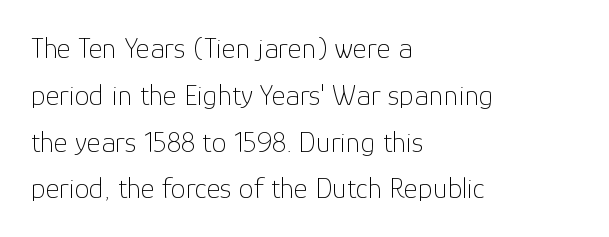
Q: Is the text bold? A: No.
Q: Is the text italic (slanted)? A: No, it is upright.
Q: Is the typeface a serif or a sans-serif typeface? A: Sans-serif.
Q: Is the text underlined? A: No.
Q: How is the paragraph aligned? A: Left-aligned.
Q: Is the spacing between letters normal or unusually wide? A: Normal.
Q: Is the spacing between lines tight, normal or loose? A: Normal.
Q: Width (condensed, normal, or wide)? A: Normal.
Q: Stroke contrast? A: Low.
Q: x-height? A: Medium.
Q: Monospaced? A: No.
